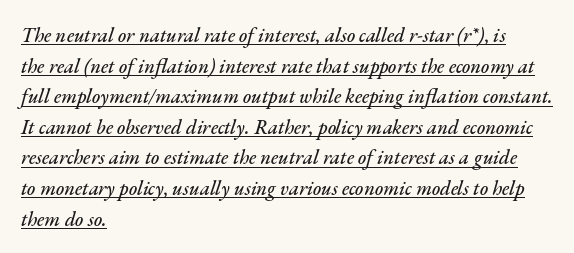
The image shows 20 px text type, italic (leaning right); set left-aligned, normal line spacing (1.53x), normal letter spacing, underlined.
